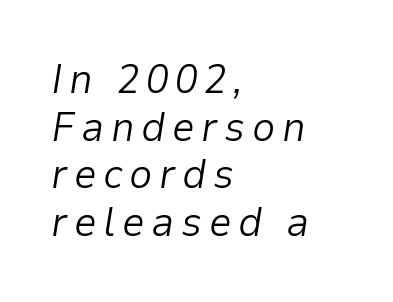
The font's italic variant was chosen for this text. Stem width sits at or under what a default text font uses. Each row of text sits above clean, open space. The rendering uses natural spacing where letterforms have individual widths. A classic flush-left, rag-right setting is used for this passage.
